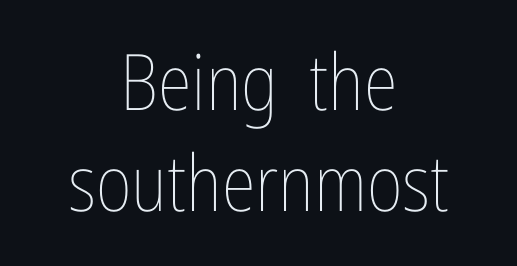
Q: Is the text bold? A: No.
Q: Is the text italic (slanted)? A: No, it is upright.
Q: Is the text underlined? A: No.
Q: How is the paragraph aligned? A: Centered.
Q: Is the spacing between letters normal or unusually wide? A: Normal.
Q: Is the spacing between lines tight, normal or loose? A: Normal.
Q: Width (condensed, normal, or wide)? A: Condensed.
Q: Stroke contrast? A: Low.
Q: x-height? A: Medium.
Q: Monospaced? A: No.
